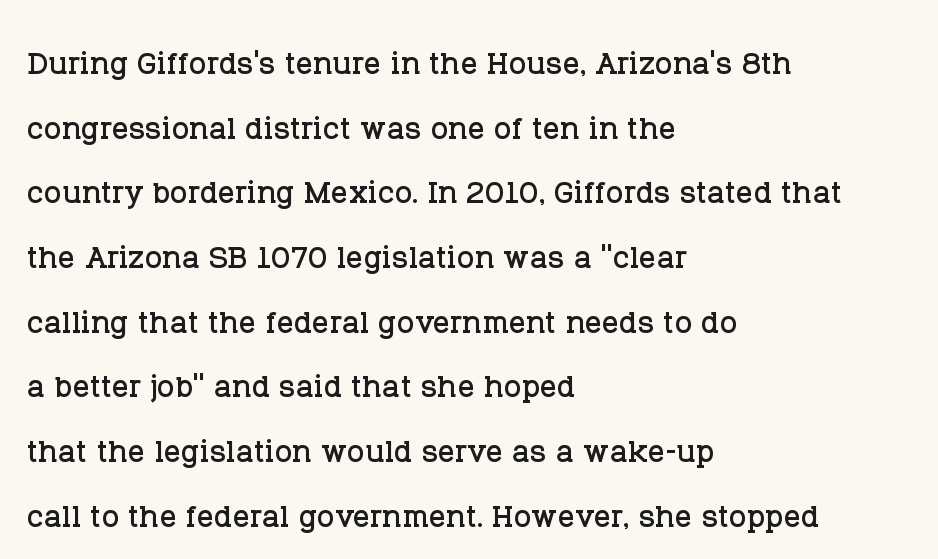
The image shows 42 px serif type, upright; set left-aligned, normal line spacing (1.54x), normal letter spacing, not underlined; low stroke contrast and a large x-height.
